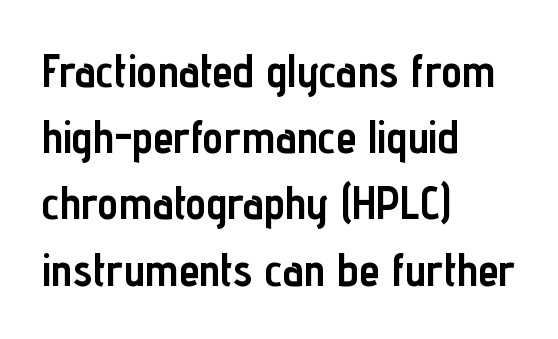
Q: Is the text bold? A: Yes.
Q: Is the text italic (slanted)? A: No, it is upright.
Q: Is the typeface a serif or a sans-serif typeface? A: Sans-serif.
Q: Is the text underlined? A: No.
Q: How is the paragraph aligned? A: Left-aligned.
Q: Is the spacing between letters normal or unusually wide? A: Normal.
Q: Is the spacing between lines tight, normal or loose? A: Normal.
Q: Width (condensed, normal, or wide)? A: Condensed.
Q: Stroke contrast? A: Low.
Q: x-height? A: Medium.
Q: Monospaced? A: No.
